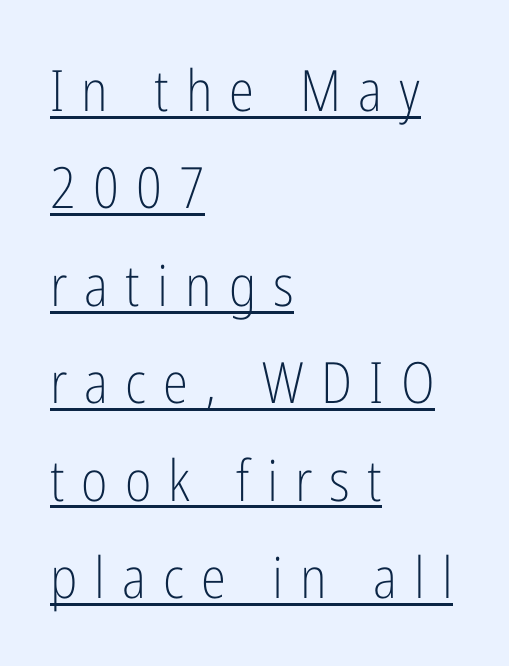
The characters are drawn with everyday or finer stroke widths. Quick note: underline on. This rendering uses left alignment, leaving the right contour irregular. It's the straight-up-and-down kind of type.
